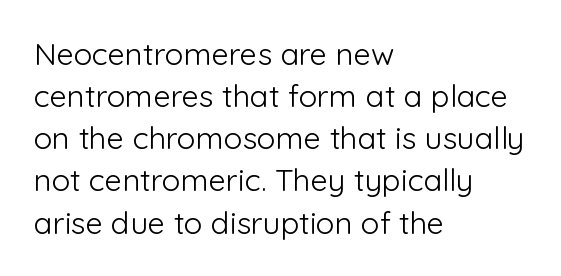
The image shows 31 px light sans-serif type, upright; set left-aligned, normal line spacing (1.36x), normal letter spacing, not underlined; low stroke contrast and a medium x-height.
